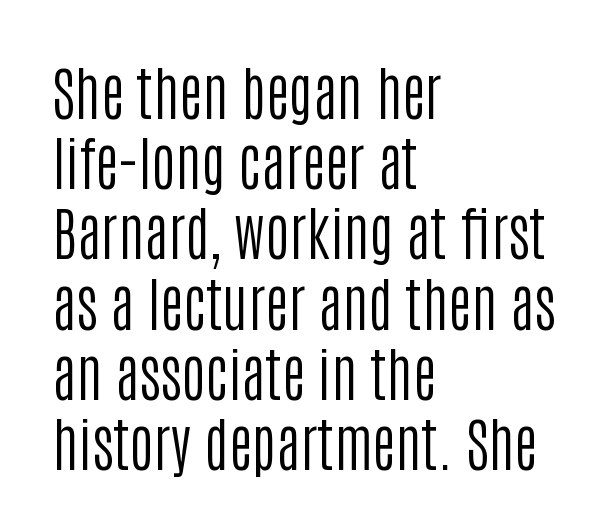
{"serif": "no", "italic": "no", "bold": "no", "weight": "regular", "width": "condensed", "stroke_contrast": "low", "x_height": "large", "monospaced": "no", "underline": "no", "align": "left", "line_spacing_ratio": 1.21, "letter_spacing": "normal", "letter_spacing_em": 0.0, "glyph_px": 58}
